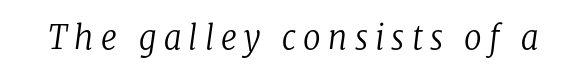
The image shows 32 px regular-weight serif type, italic (leaning right); set unusually wide letter spacing (+0.22 em), not underlined; low stroke contrast and a medium x-height.
